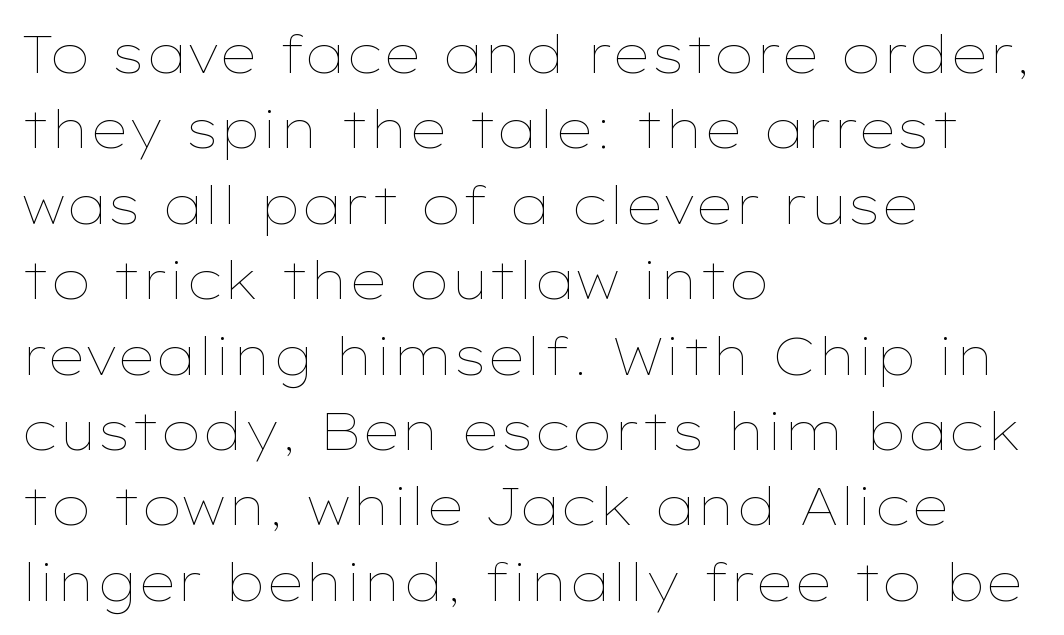
Decoration check: the copy has no underline. Short and long lines alike share a common starting point at left. Letters have the restrained weight of plain body copy at most. In terms of leading, this rendering sits right in the middle. A roman cut, with each character standing at attention. Between one letter and the next there's only the usual sliver of space.
